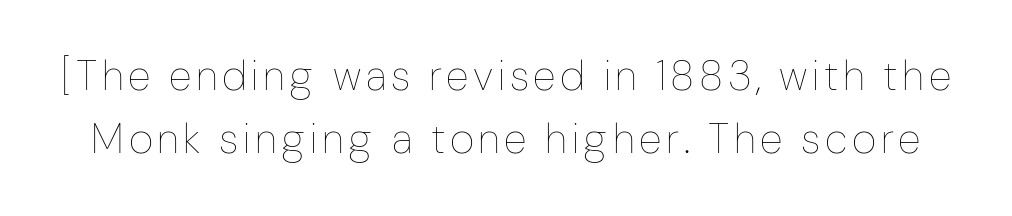
Q: Is the text bold? A: No.
Q: Is the text italic (slanted)? A: No, it is upright.
Q: Is the text underlined? A: No.
Q: Is the spacing between lines tight, normal or loose? A: Normal.
Q: Width (condensed, normal, or wide)? A: Condensed.
Q: Stroke contrast? A: Low.
Q: x-height? A: Medium.
Q: Monospaced? A: No.
